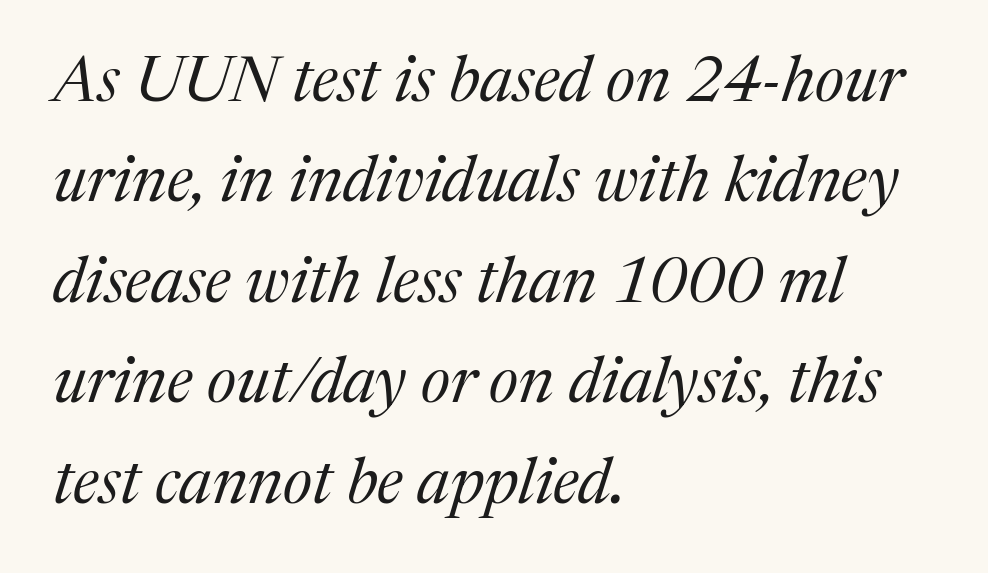
Q: Is the text bold? A: No.
Q: Is the text italic (slanted)? A: Yes, it leans right by about 17 degrees.
Q: Is the typeface a serif or a sans-serif typeface? A: Serif.
Q: Is the text underlined? A: No.
Q: How is the paragraph aligned? A: Left-aligned.
Q: Is the spacing between letters normal or unusually wide? A: Normal.
Q: Is the spacing between lines tight, normal or loose? A: Normal.
Q: Width (condensed, normal, or wide)? A: Normal.
Q: Stroke contrast? A: Medium.
Q: x-height? A: Medium.
Q: Monospaced? A: No.
